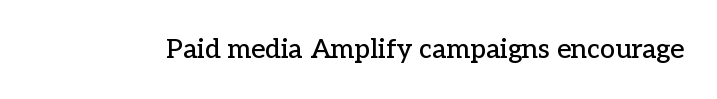
{"italic": "no", "underline": "no", "letter_spacing": "normal", "letter_spacing_em": 0.0, "glyph_px": 27}
